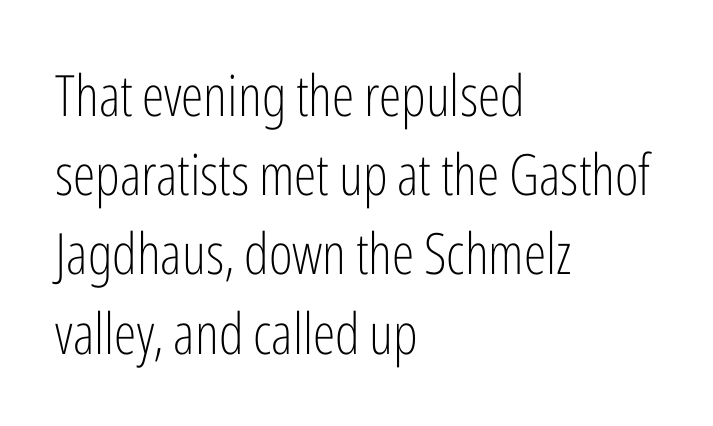
Here the designer chose a conventional face with non-uniform glyph widths. The type family on display is of the sans-serif kind. The characters are drawn with everyday or finer stroke widths. What stands out about the letter spacing? Nothing — it is the standard amount. In terms of leading, this rendering sits right in the middle. Characters remain perfectly vertical along every line.
